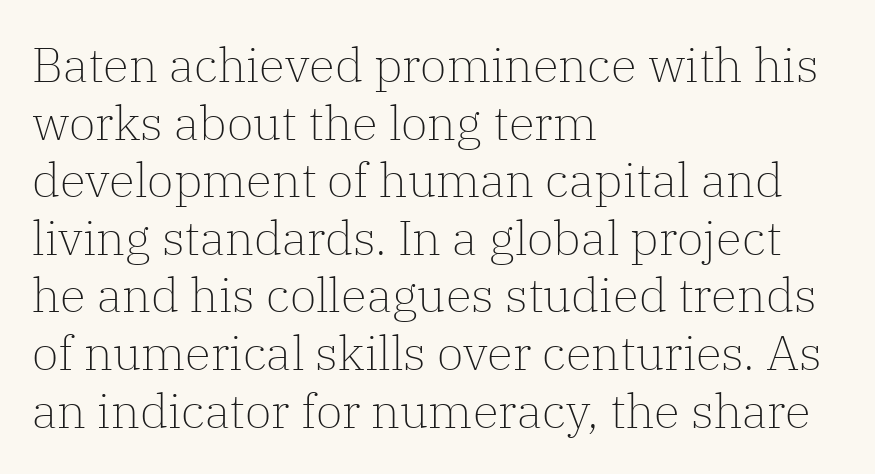
The glyphs are unaccompanied by any horizontal stroke below them. The rendering shows small feet on the letterforms — a serif design. Posture: upright roman. Think of a printed novel: that variable character pitch is what you see here.
